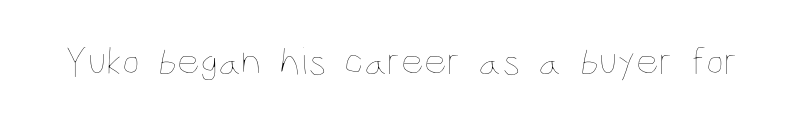
The image shows 40 px thin, condensed type, upright; set normal letter spacing, not underlined; low stroke contrast and a large x-height.
